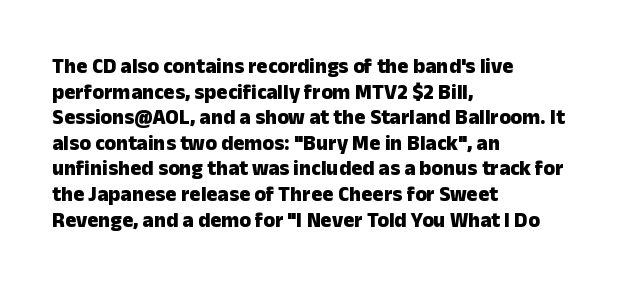
The image shows 21 px bold type, upright; set left-aligned, line spacing 1.22x, normal letter spacing, not underlined.
